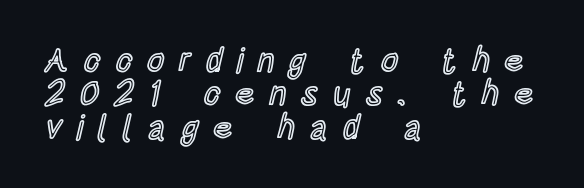
The image shows 34 px condensed type; set left-aligned, tight line spacing (0.98x), unusually wide letter spacing (+0.43 em), not underlined; a large x-height.
